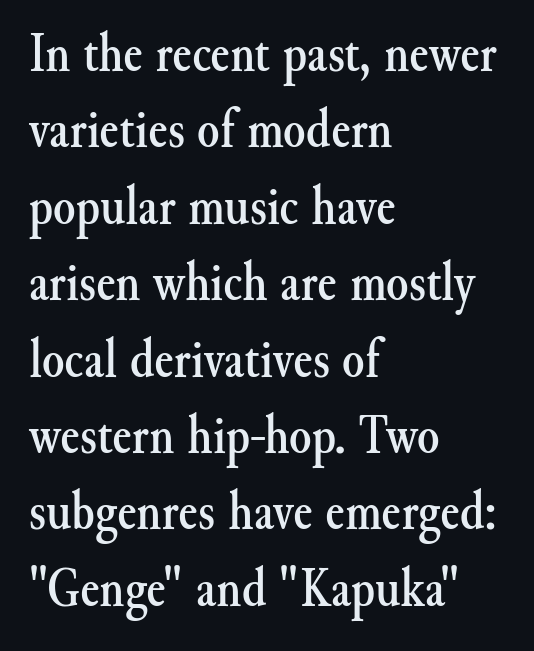
{"serif": "yes", "italic": "no", "width": "normal", "stroke_contrast": "medium", "x_height": "small", "monospaced": "no", "underline": "no", "align": "left", "line_spacing": "normal", "line_spacing_ratio": 1.34, "letter_spacing": "normal", "letter_spacing_em": 0.0, "glyph_px": 57}
